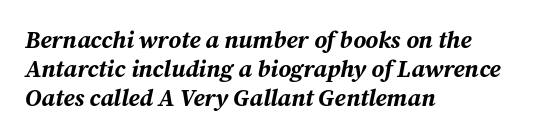
The gap between lines stays unmarked. Nobody touched the tracking dial on this one. The glyphs have the mass of a bold cut. Looking at the ascenders, they clearly lean. A student would call this left alignment; a typographer would say flush left, rag right.
